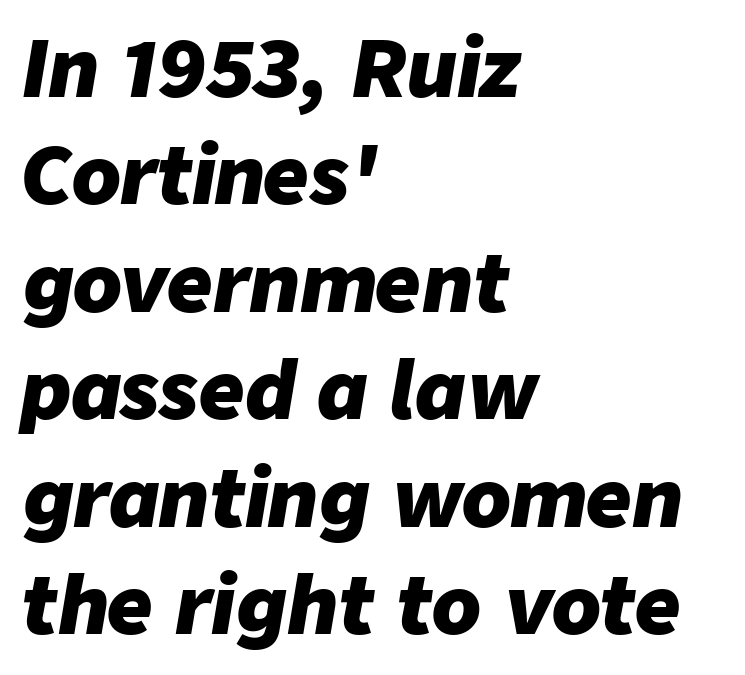
{"italic": "yes", "lean": "right", "slant_degrees": 9, "bold": "yes", "weight": "heavy", "width": "normal", "stroke_contrast": "low", "x_height": "medium", "monospaced": "no", "underline": "no", "align": "left", "line_spacing": "normal", "line_spacing_ratio": 1.36, "letter_spacing": "normal", "letter_spacing_em": 0.0, "glyph_px": 79}
